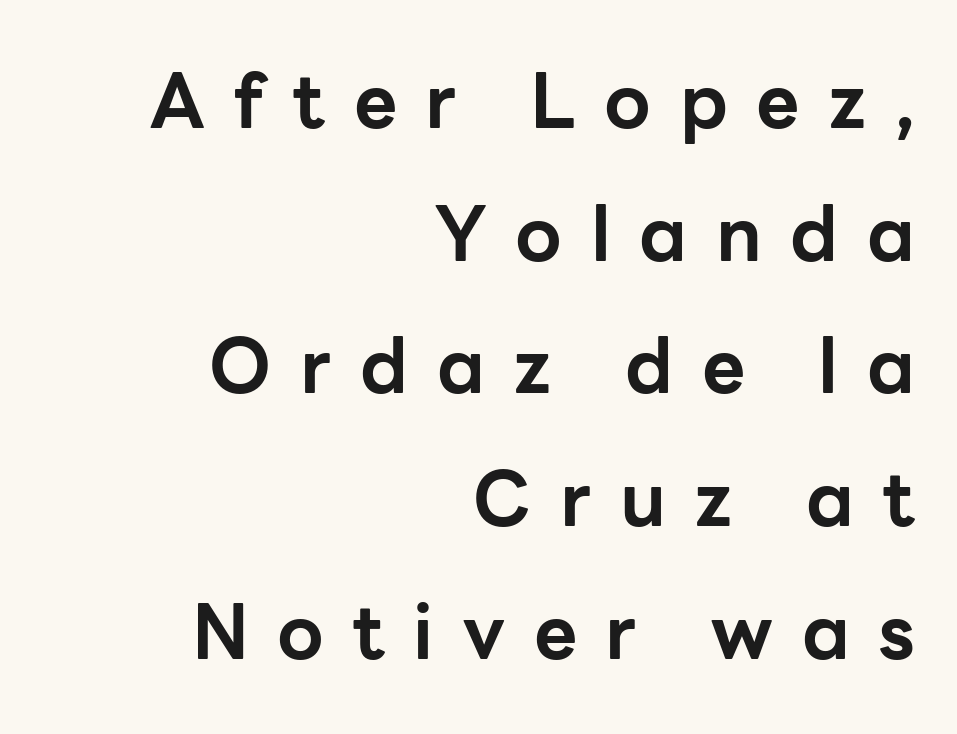
{"serif": "no", "italic": "no", "bold": "yes", "weight": "bold", "width": "normal", "stroke_contrast": "low", "x_height": "medium", "monospaced": "no", "underline": "no", "align": "right", "line_spacing_ratio": 1.77, "letter_spacing": "wide", "letter_spacing_em": 0.38, "glyph_px": 75}
